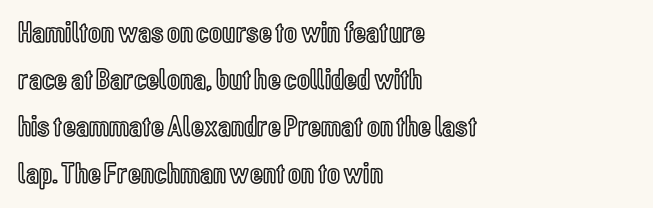
Q: Is the text italic (slanted)? A: No, it is upright.
Q: Is the text underlined? A: No.
Q: How is the paragraph aligned? A: Left-aligned.
Q: Is the spacing between letters normal or unusually wide? A: Normal.
Q: Is the spacing between lines tight, normal or loose? A: Normal.
Q: Width (condensed, normal, or wide)? A: Condensed.
Q: x-height? A: Medium.
Q: Monospaced? A: No.
